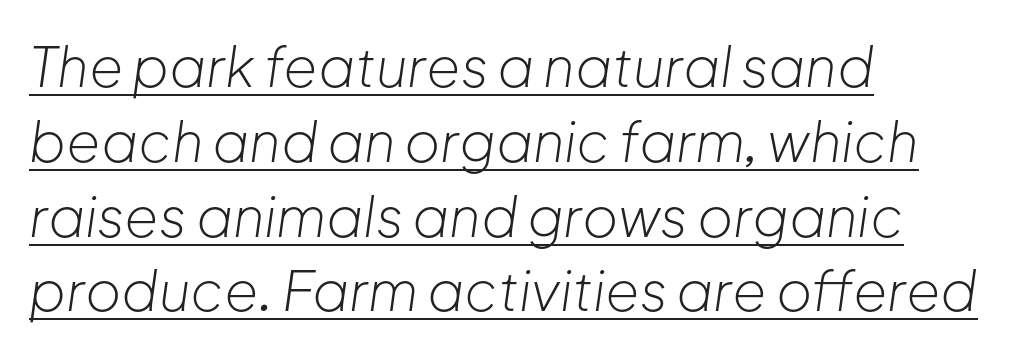
The face used here has a pronounced slope to its letters. You can see a thin bar hugging the bottom of the glyphs. Weight class: somewhere from thin through regular. The rendering uses natural spacing where letterforms have individual widths. Leftover space on each line is placed entirely after the last word. Inter-character spacing is left at the font's built-in metrics.
